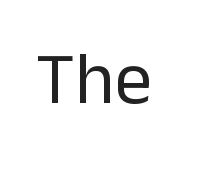
Q: Is the text bold? A: No.
Q: Is the text italic (slanted)? A: No, it is upright.
Q: Is the typeface a serif or a sans-serif typeface? A: Sans-serif.
Q: Is the text underlined? A: No.
Q: Is the spacing between letters normal or unusually wide? A: Normal.
Q: Width (condensed, normal, or wide)? A: Normal.
Q: Stroke contrast? A: Low.
Q: x-height? A: Medium.
Q: Monospaced? A: No.
